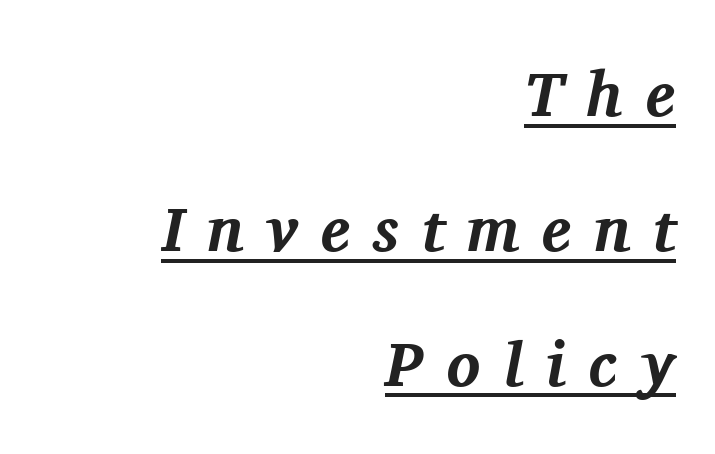
The image shows 63 px bold serif type, italic (leaning right); set right-aligned, loose line spacing (2.14x), unusually wide letter spacing (+0.36 em), underlined; medium stroke contrast and a medium x-height.
